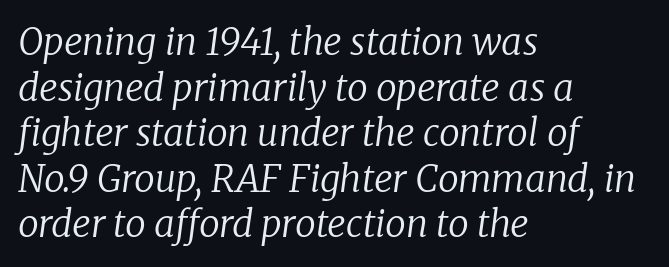
The image shows 37 px regular-weight serif type, italic (leaning right); set left-aligned, line spacing 1.23x, normal letter spacing, not underlined; low stroke contrast and a medium x-height.
